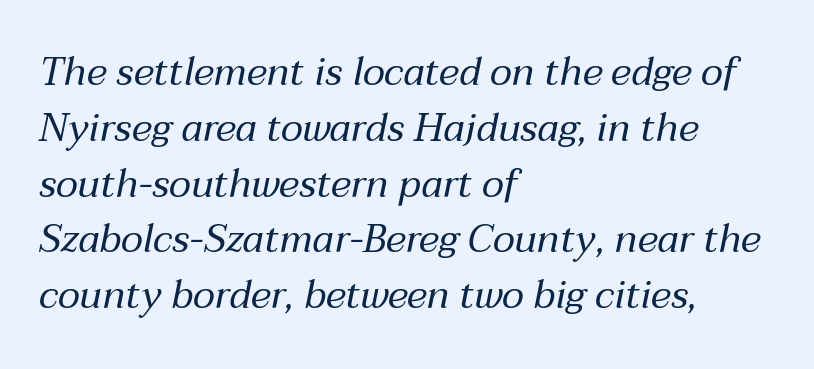
The image shows 39 px regular-weight type, italic (leaning right); set left-aligned, normal line spacing (1.43x), normal letter spacing, not underlined; medium stroke contrast and a medium x-height.
